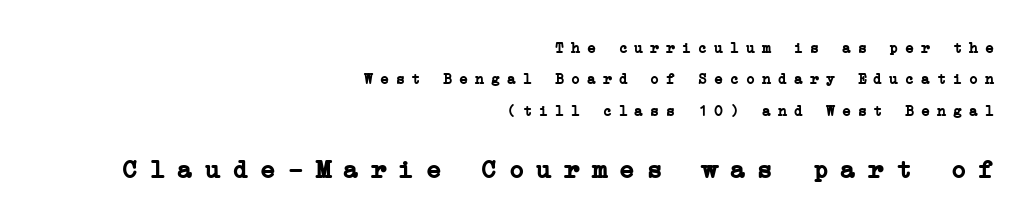
{"italic": "no", "bold": "yes", "underline": "no", "align": "right", "line_spacing": "loose", "line_spacing_ratio": 2.1, "letter_spacing": "wide", "letter_spacing_em": 0.46, "larger_block": "second", "size_ratio": 1.73, "glyph_px": 26}
